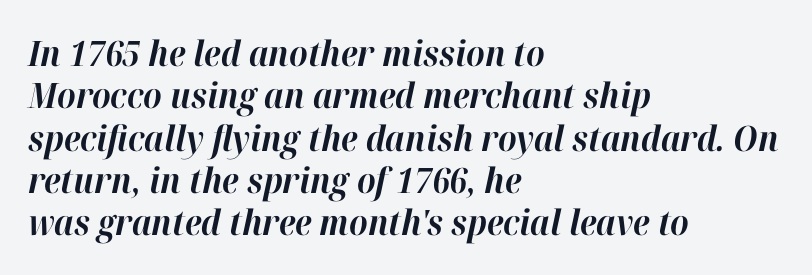
Q: Is the text bold? A: Yes.
Q: Is the text italic (slanted)? A: Yes, it leans right by about 12 degrees.
Q: Is the text underlined? A: No.
Q: How is the paragraph aligned? A: Left-aligned.
Q: Is the spacing between letters normal or unusually wide? A: Normal.
Q: Width (condensed, normal, or wide)? A: Normal.
Q: Stroke contrast? A: High.
Q: x-height? A: Medium.
Q: Monospaced? A: No.
